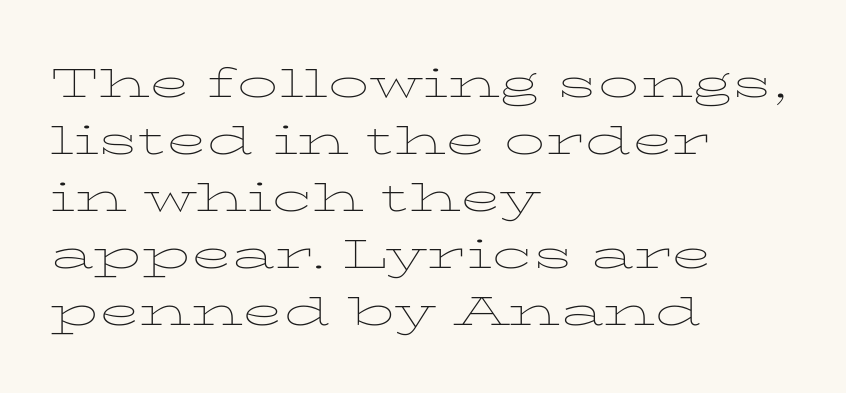
Q: Is the text bold? A: No.
Q: Is the text italic (slanted)? A: No, it is upright.
Q: Is the typeface a serif or a sans-serif typeface? A: Serif.
Q: Is the text underlined? A: No.
Q: How is the paragraph aligned? A: Left-aligned.
Q: Is the spacing between letters normal or unusually wide? A: Normal.
Q: Is the spacing between lines tight, normal or loose? A: Normal.
Q: Width (condensed, normal, or wide)? A: Wide.
Q: Stroke contrast? A: Low.
Q: x-height? A: Medium.
Q: Monospaced? A: No.
